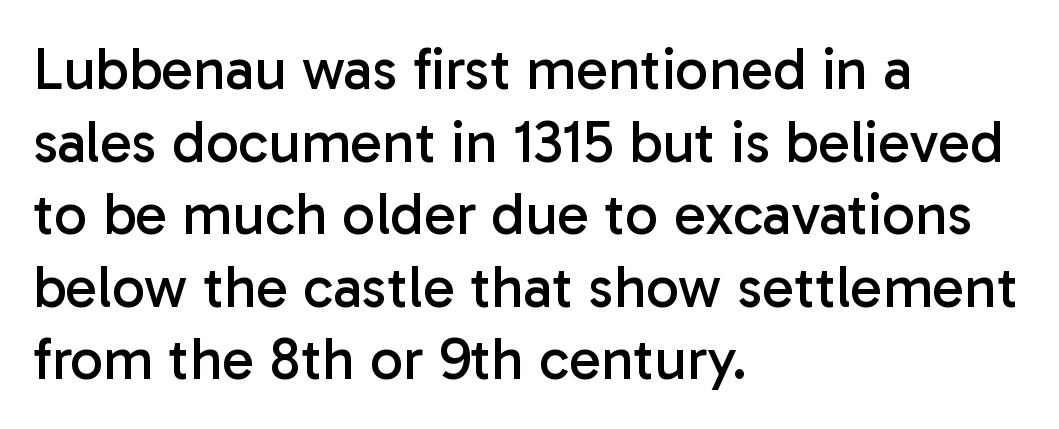
Q: Is the text bold? A: No.
Q: Is the text italic (slanted)? A: No, it is upright.
Q: Is the typeface a serif or a sans-serif typeface? A: Sans-serif.
Q: Is the text underlined? A: No.
Q: How is the paragraph aligned? A: Left-aligned.
Q: Is the spacing between letters normal or unusually wide? A: Normal.
Q: Width (condensed, normal, or wide)? A: Normal.
Q: Stroke contrast? A: Low.
Q: x-height? A: Medium.
Q: Monospaced? A: No.
